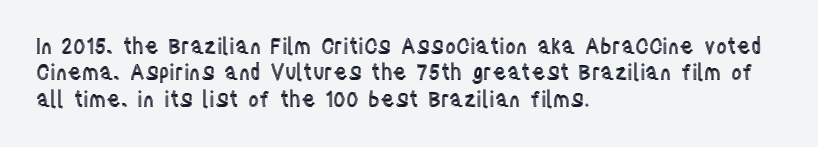
Q: Is the text italic (slanted)? A: No, it is upright.
Q: Is the text underlined? A: No.
Q: How is the paragraph aligned? A: Left-aligned.
Q: Is the spacing between letters normal or unusually wide? A: Normal.
Q: Is the spacing between lines tight, normal or loose? A: Normal.
